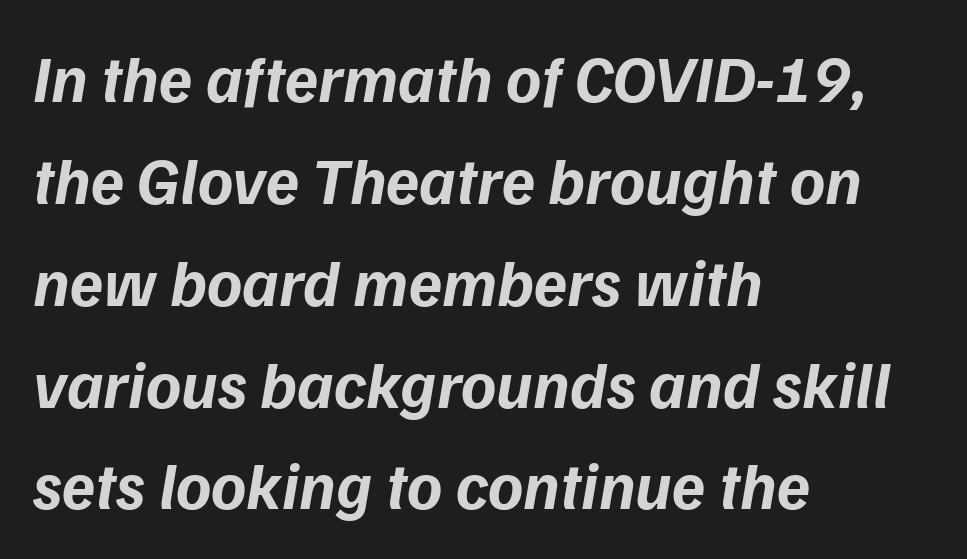
Q: Is the text bold? A: Yes.
Q: Is the text italic (slanted)? A: Yes, it leans right by about 9 degrees.
Q: Is the text underlined? A: No.
Q: How is the paragraph aligned? A: Left-aligned.
Q: Is the spacing between letters normal or unusually wide? A: Normal.
Q: Is the spacing between lines tight, normal or loose? A: Normal.
Q: Width (condensed, normal, or wide)? A: Normal.
Q: Stroke contrast? A: Low.
Q: x-height? A: Medium.
Q: Monospaced? A: No.
